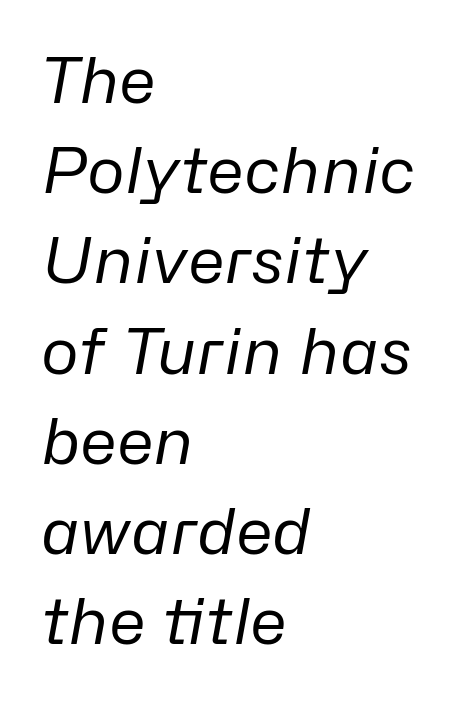
{"italic": "yes", "lean": "right", "slant_degrees": 10, "bold": "no", "weight": "regular", "width": "normal", "stroke_contrast": "low", "x_height": "medium", "monospaced": "no", "underline": "no", "align": "left", "line_spacing": "normal", "line_spacing_ratio": 1.41, "letter_spacing": "normal", "letter_spacing_em": 0.0, "glyph_px": 64}
